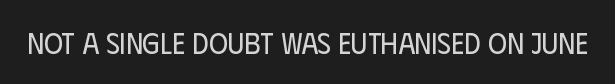
The image shows 29 px regular-weight, condensed sans-serif type, upright; set normal letter spacing, not underlined; low stroke contrast and a large x-height.
